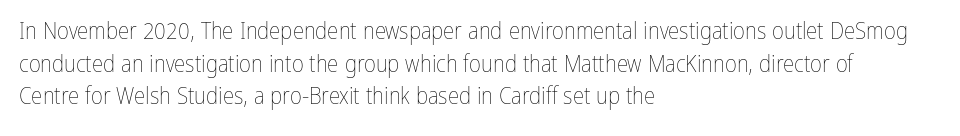
Q: Is the text bold? A: No.
Q: Is the text italic (slanted)? A: No, it is upright.
Q: Is the text underlined? A: No.
Q: How is the paragraph aligned? A: Left-aligned.
Q: Is the spacing between letters normal or unusually wide? A: Normal.
Q: Is the spacing between lines tight, normal or loose? A: Normal.
